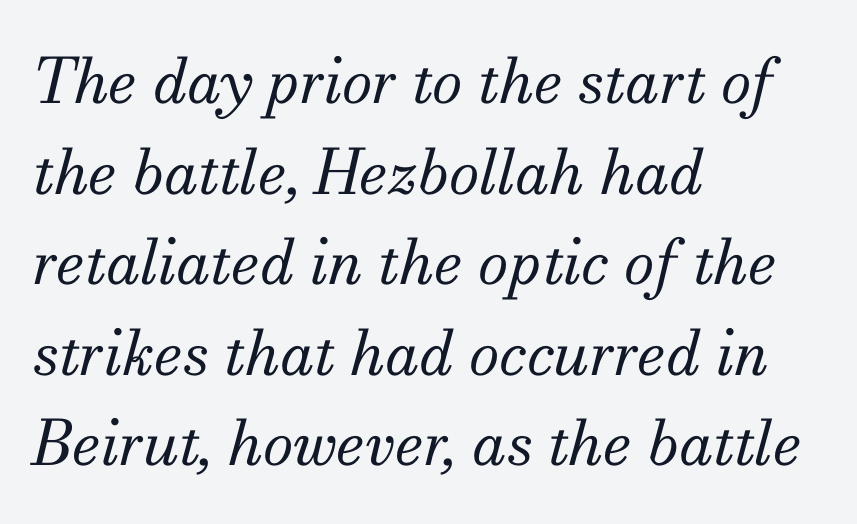
Q: Is the text bold? A: No.
Q: Is the text italic (slanted)? A: Yes, it leans right by about 13 degrees.
Q: Is the typeface a serif or a sans-serif typeface? A: Serif.
Q: Is the text underlined? A: No.
Q: How is the paragraph aligned? A: Left-aligned.
Q: Is the spacing between letters normal or unusually wide? A: Normal.
Q: Is the spacing between lines tight, normal or loose? A: Normal.
Q: Width (condensed, normal, or wide)? A: Normal.
Q: Stroke contrast? A: Medium.
Q: x-height? A: Small.
Q: Monospaced? A: No.
